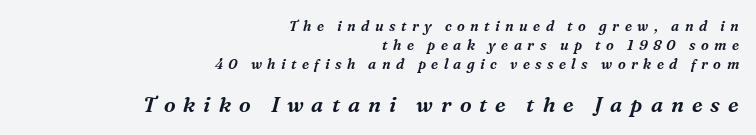
Q: Is the text italic (slanted)? A: Yes, it leans right by about 16 degrees.
Q: Is the text underlined? A: No.
Q: How is the paragraph aligned? A: Right-aligned.
Q: Is the spacing between letters normal or unusually wide? A: Unusually wide.
Q: Is the spacing between lines tight, normal or loose? A: Normal.
Q: Which block of text is set in a larger size, the first (top) or the second (bottom)? A: The second (bottom) one.
